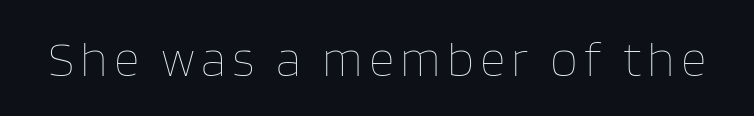
{"italic": "no", "bold": "no", "weight": "thin", "width": "normal", "stroke_contrast": "low", "x_height": "large", "monospaced": "no", "underline": "no", "glyph_px": 50}
